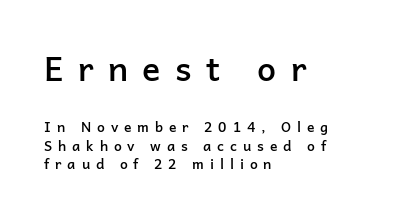
Decoration check: the copy has no underline. These lines were composed using upright roman letters. Summary of vertical rhythm: regular, with standard interline spacing. Serifs: no, the terminals of the letterforms are clean. Substantial extra tracking has been applied to these lines.
